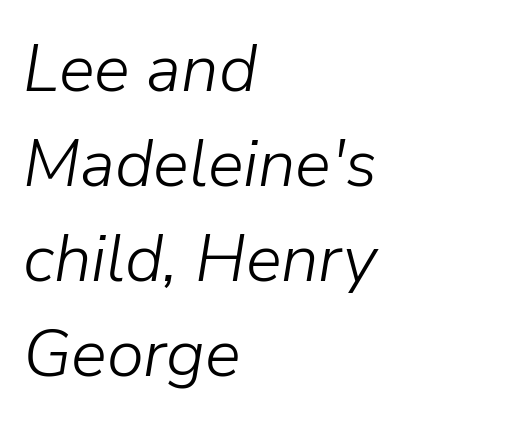
Q: Is the text bold? A: No.
Q: Is the text italic (slanted)? A: Yes, it leans right by about 9 degrees.
Q: Is the text underlined? A: No.
Q: How is the paragraph aligned? A: Left-aligned.
Q: Is the spacing between letters normal or unusually wide? A: Normal.
Q: Is the spacing between lines tight, normal or loose? A: Normal.
Q: Width (condensed, normal, or wide)? A: Normal.
Q: Stroke contrast? A: Low.
Q: x-height? A: Medium.
Q: Monospaced? A: No.
